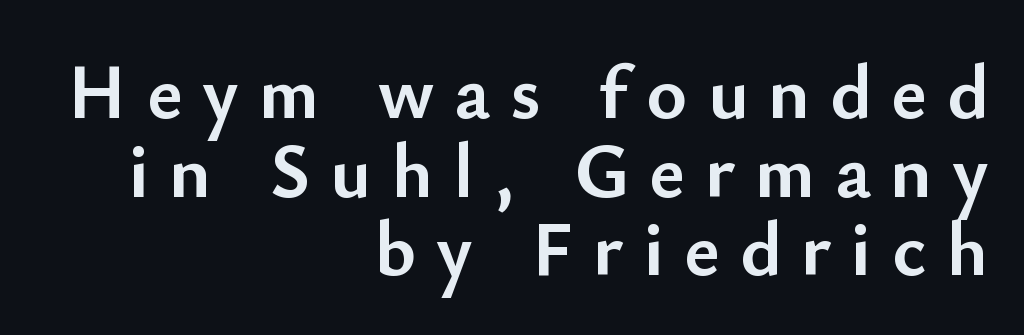
These lines are set flush right with a ragged left edge. The passage shown is typeset with a sans-serif family. The line-height multiplier appears low, near solid setting. A typesetter would call this proportional, since set widths differ per character. Notice how the stems are strictly vertical — no italics here.
